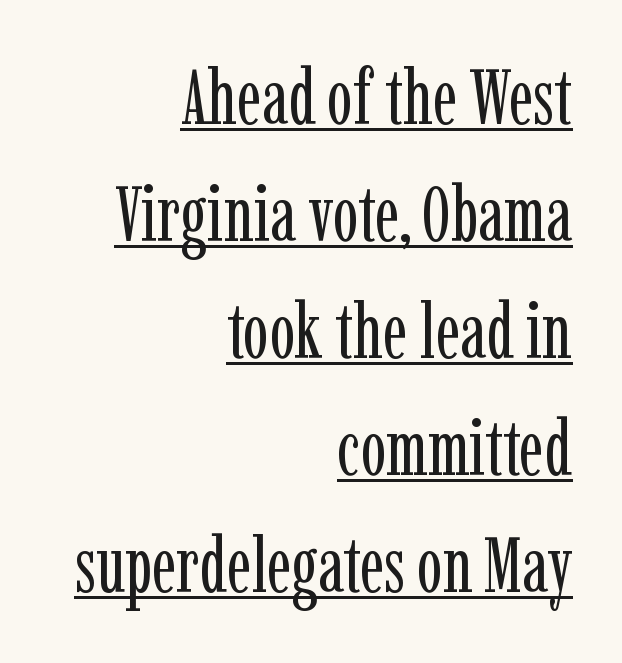
The letters look calm and open, with moderate or lighter stems. It's the straight-up-and-down kind of type. The rendering uses a moderate line-height, typical for paragraphs. Alignment: flush right. What stands out about the letter spacing? Nothing — it is the standard amount.
